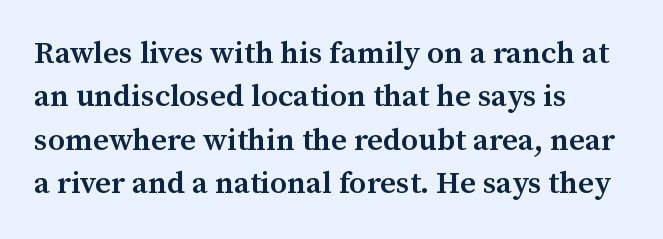
Observe the serifs anchoring each vertical stroke in this sample. In terms of weight, the rendering is demibold, just under bold. Nothing unusual about the tracking: characters are spaced as the font intends. The strip under each line holds only bare page. Proportional: the letters do not fall into vertical columns.
